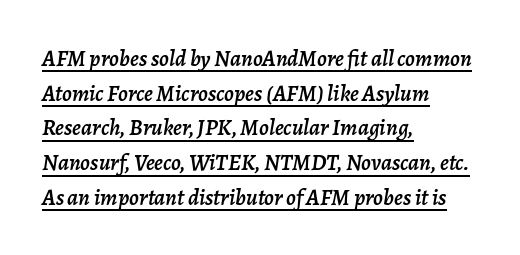
The image shows 23 px text type, italic (leaning right); set left-aligned, normal line spacing (1.51x), normal letter spacing, underlined.
